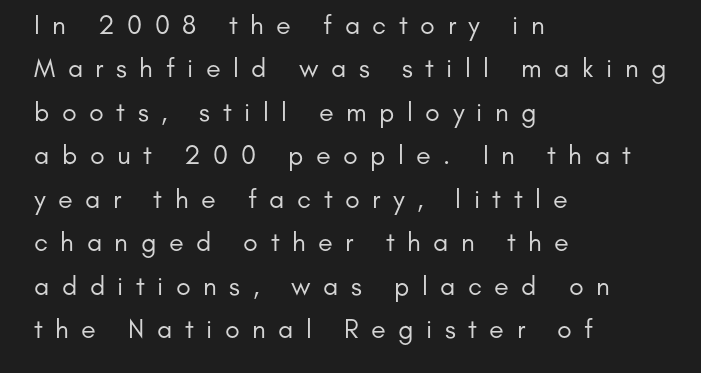
There is plenty of visible air inserted between adjacent glyphs. Is the block centered? No — it sits flush against the left margin. Underlining? Definitely not there. Ink coverage per letter is moderate at most.
